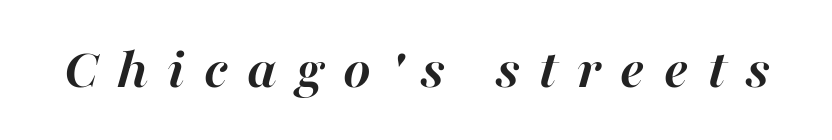
Q: Is the text bold? A: Yes.
Q: Is the text italic (slanted)? A: Yes, it leans right by about 16 degrees.
Q: Is the text underlined? A: No.
Q: Is the spacing between letters normal or unusually wide? A: Unusually wide.
Q: Width (condensed, normal, or wide)? A: Normal.
Q: Stroke contrast? A: High.
Q: x-height? A: Medium.
Q: Monospaced? A: No.
